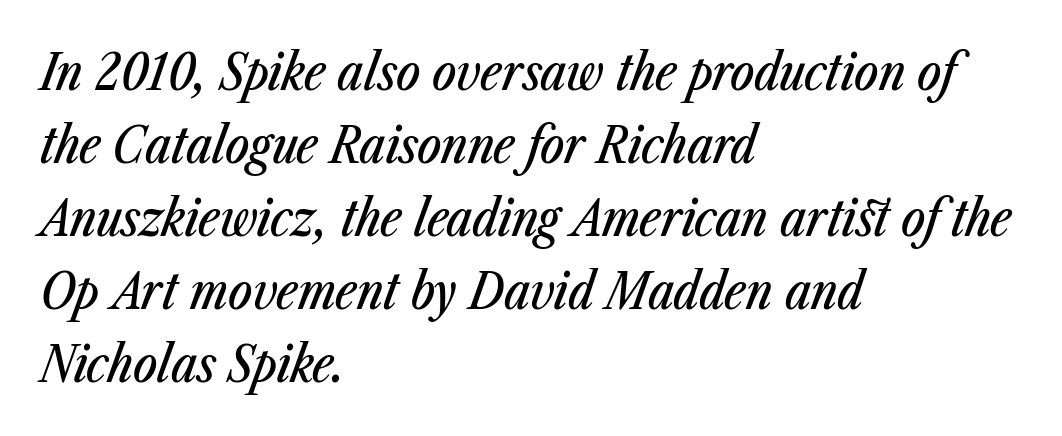
The image shows 51 px condensed type, italic (leaning right); set left-aligned, normal line spacing (1.43x), normal letter spacing, not underlined; low stroke contrast and a medium x-height.
